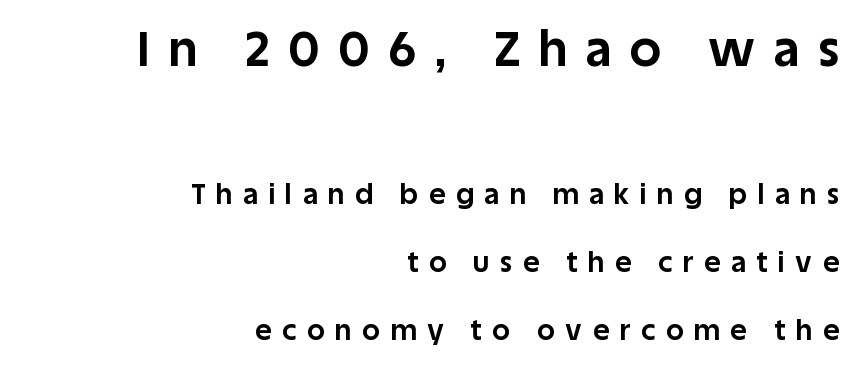
{"serif": "no", "italic": "no", "bold": "yes", "weight": "bold", "width": "normal", "stroke_contrast": "low", "x_height": "large", "monospaced": "no", "underline": "no", "align": "right", "line_spacing": "loose", "line_spacing_ratio": 2.43, "letter_spacing": "wide", "letter_spacing_em": 0.38, "larger_block": "first", "size_ratio": 1.75, "glyph_px": 49}
